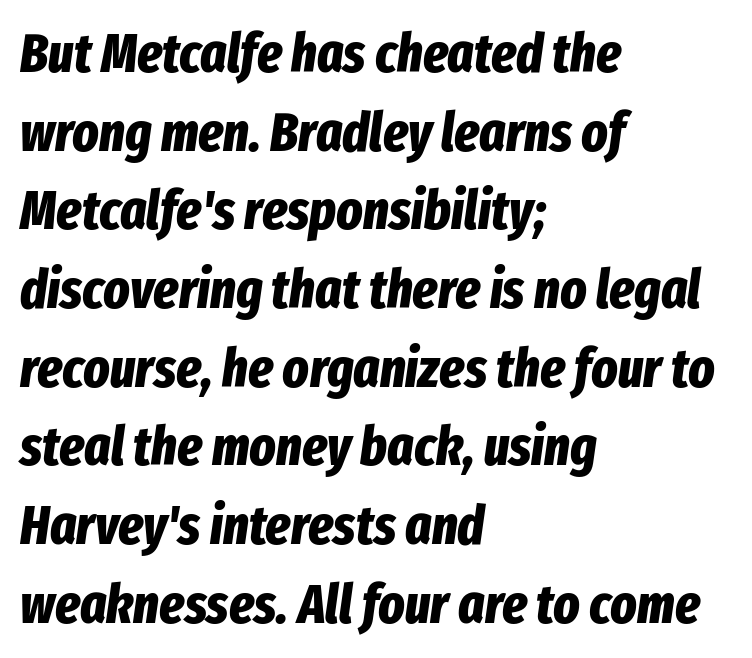
{"italic": "yes", "lean": "right", "slant_degrees": 8, "bold": "yes", "weight": "bold", "width": "condensed", "stroke_contrast": "low", "x_height": "medium", "monospaced": "no", "underline": "no", "align": "left", "line_spacing": "normal", "line_spacing_ratio": 1.43, "letter_spacing": "normal", "letter_spacing_em": 0.0, "glyph_px": 55}
